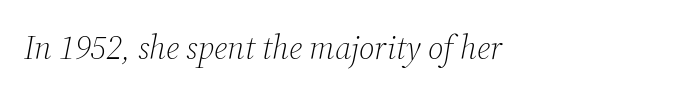
The image shows 33 px light serif type, italic (leaning right); set normal letter spacing, not underlined; medium stroke contrast and a medium x-height.
